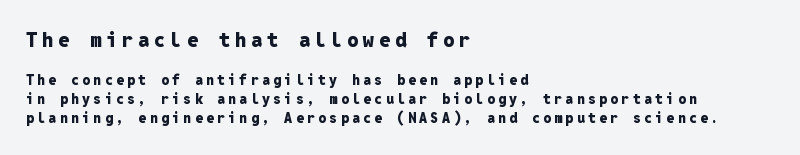
Q: Is the text bold? A: Yes.
Q: Is the text italic (slanted)? A: No, it is upright.
Q: Is the text underlined? A: No.
Q: How is the paragraph aligned? A: Left-aligned.
Q: Is the spacing between letters normal or unusually wide? A: Unusually wide.
Q: Is the spacing between lines tight, normal or loose? A: Normal.
Q: Which block of text is set in a larger size, the first (top) or the second (bottom)? A: The first (top) one.
